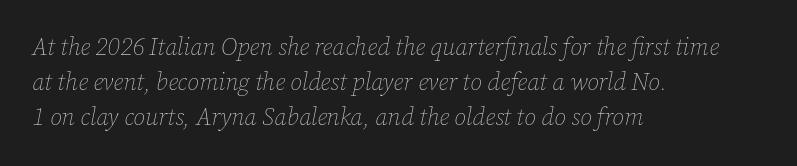
Q: Is the text bold? A: No.
Q: Is the text italic (slanted)? A: Yes, it leans right by about 12 degrees.
Q: Is the text underlined? A: No.
Q: How is the paragraph aligned? A: Left-aligned.
Q: Is the spacing between letters normal or unusually wide? A: Normal.
Q: Is the spacing between lines tight, normal or loose? A: Normal.
